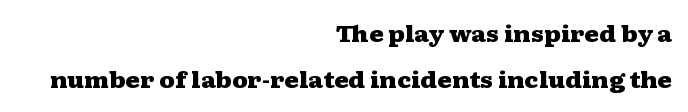
Every row of glyphs terminates at an identical x-position on the right. Honestly, there is no underline to notice here at all. The font's upright variant was chosen for this text. The horizontal fit of the characters is conventional and even. Does the leading feel generous? Absolutely, it's lavish.
